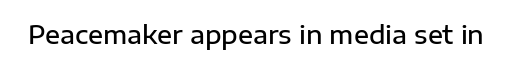
Q: Is the text bold? A: Semi-bold.
Q: Is the text italic (slanted)? A: No, it is upright.
Q: Is the text underlined? A: No.
Q: Is the spacing between letters normal or unusually wide? A: Normal.
